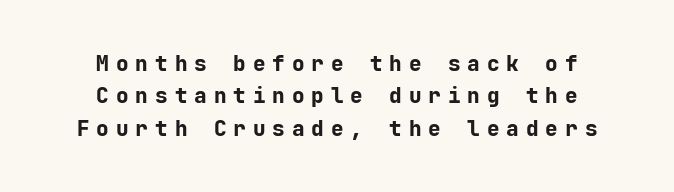
{"italic": "no", "bold": "yes", "underline": "no", "align": "center", "line_spacing": "normal", "line_spacing_ratio": 1.54, "letter_spacing": "wide", "letter_spacing_em": 0.33, "glyph_px": 21}
